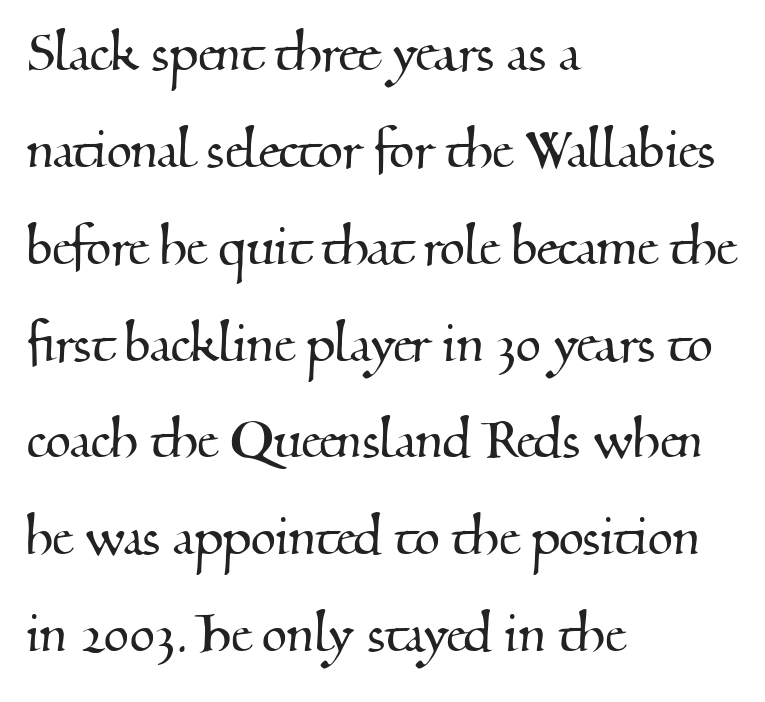
Q: Is the typeface a serif or a sans-serif typeface? A: Serif.
Q: Is the text underlined? A: No.
Q: How is the paragraph aligned? A: Left-aligned.
Q: Is the spacing between letters normal or unusually wide? A: Normal.
Q: Is the spacing between lines tight, normal or loose? A: Normal.
Q: Width (condensed, normal, or wide)? A: Normal.
Q: Stroke contrast? A: Medium.
Q: x-height? A: Small.
Q: Monospaced? A: No.
